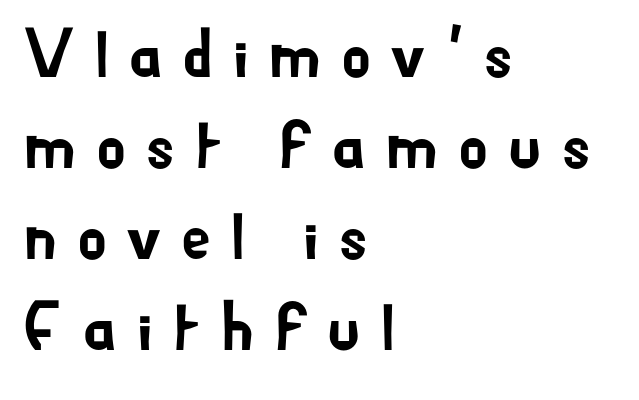
{"serif": "no", "italic": "no", "width": "normal", "stroke_contrast": "low", "x_height": "small", "monospaced": "no", "underline": "no", "align": "left", "line_spacing": "normal", "line_spacing_ratio": 1.32, "letter_spacing": "wide", "letter_spacing_em": 0.27, "glyph_px": 69}
